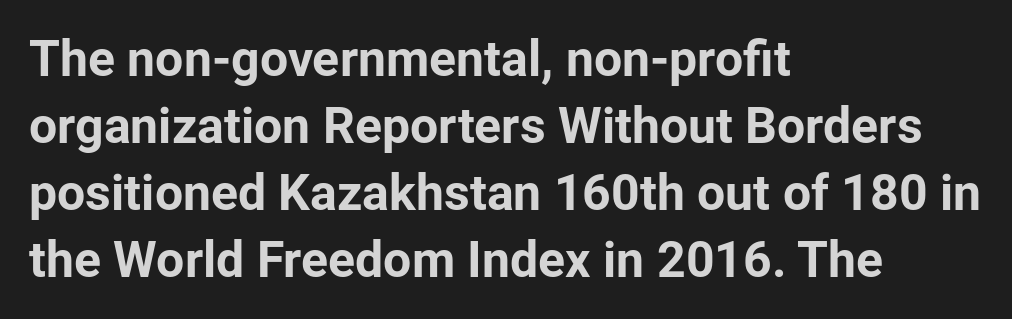
Character widths vary here, with narrow letters taking less room than wide ones. Left-aligned paragraph, ragged on the right. The type is set solid horizontally, with unmodified tracking. Each row of text sits above clean, open space.
